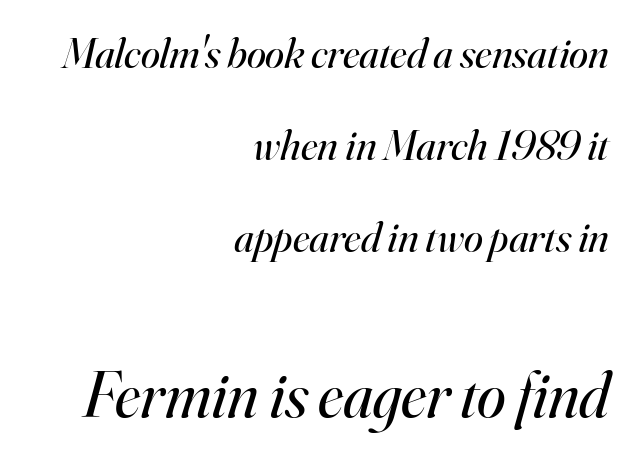
Rendered with sloped, italic letterforms. The letters advance in unequal steps, a hallmark of proportional type. These lines keep a tight, regular rhythm from letter to letter. The lines are spread far apart with generous leading.
